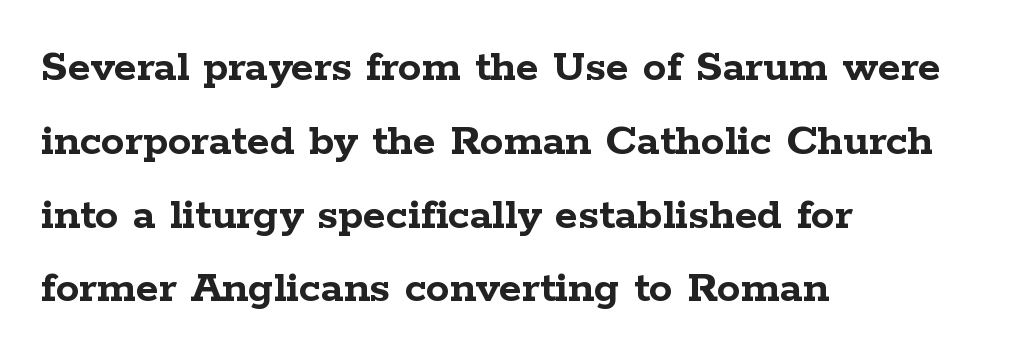
Short and long lines alike share a common starting point at left. As a designer I'd log this as weight 700, bold. Check where the strokes stop: tiny serifs finish them off. Here the designer chose a conventional face with non-uniform glyph widths.
